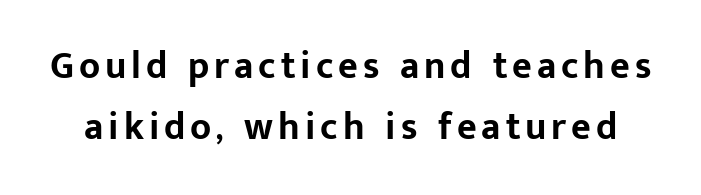
{"serif": "no", "italic": "no", "bold": "yes", "weight": "bold", "width": "normal", "stroke_contrast": "low", "x_height": "medium", "monospaced": "no", "underline": "no", "line_spacing": "normal", "line_spacing_ratio": 1.6, "glyph_px": 38}
